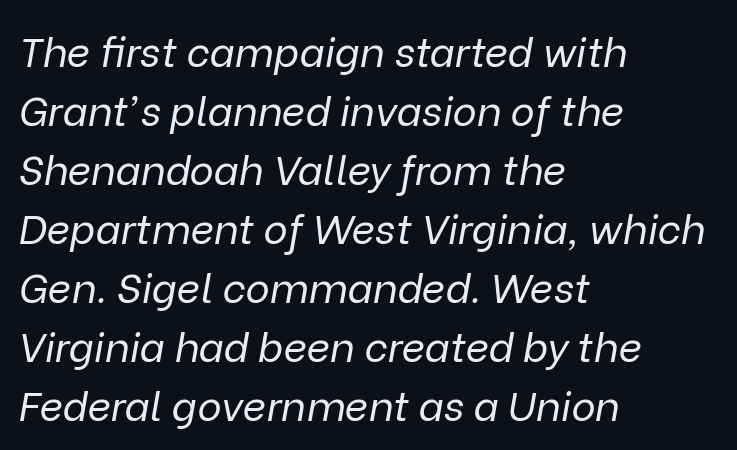
The image shows 41 px regular-weight type, italic (leaning right); set left-aligned, normal line spacing (1.44x), normal letter spacing, not underlined; low stroke contrast and a medium x-height.
